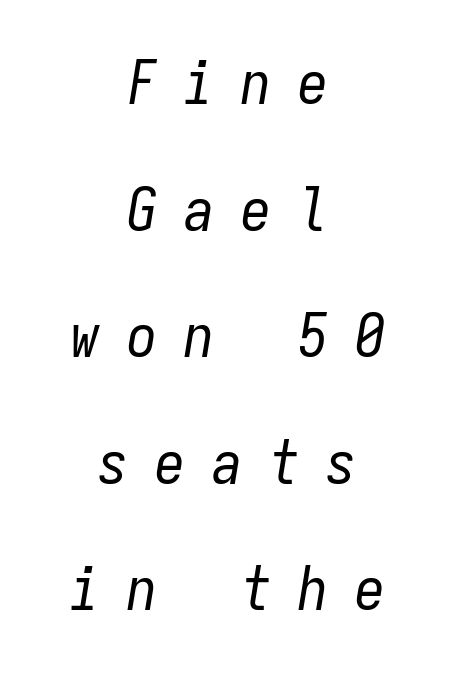
Q: Is the text bold? A: No.
Q: Is the text italic (slanted)? A: Yes, it leans right by about 9 degrees.
Q: Is the text underlined? A: No.
Q: How is the paragraph aligned? A: Centered.
Q: Is the spacing between letters normal or unusually wide? A: Unusually wide.
Q: Is the spacing between lines tight, normal or loose? A: Loose.
Q: Width (condensed, normal, or wide)? A: Condensed.
Q: Stroke contrast? A: Low.
Q: x-height? A: Medium.
Q: Monospaced? A: Yes.
